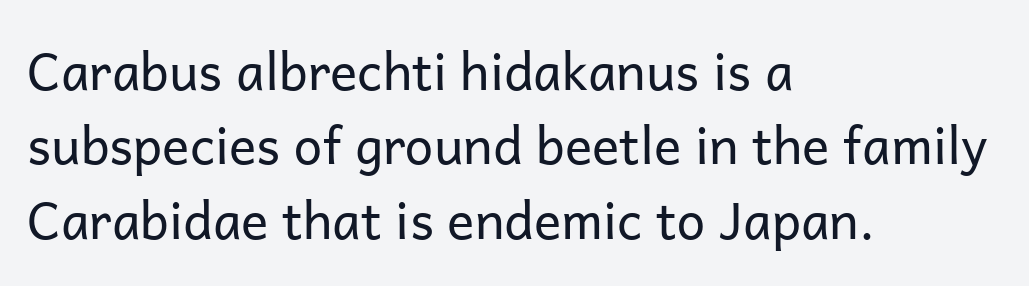
This sample has the flowing, uneven cadence of proportional lettering. Nothing sits at the stroke ends, so this counts as sans-serif. The tracking reads as untouched default to a designer's eye. Casual observation: everything's shoved over to the left.
